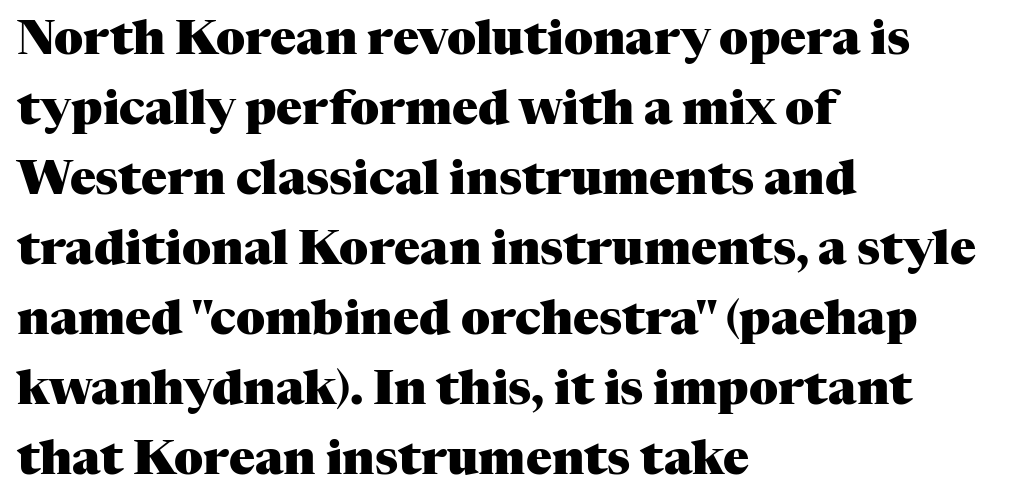
Q: Is the text bold? A: Yes.
Q: Is the text italic (slanted)? A: No, it is upright.
Q: Is the typeface a serif or a sans-serif typeface? A: Serif.
Q: Is the text underlined? A: No.
Q: How is the paragraph aligned? A: Left-aligned.
Q: Is the spacing between letters normal or unusually wide? A: Normal.
Q: Is the spacing between lines tight, normal or loose? A: Normal.
Q: Width (condensed, normal, or wide)? A: Normal.
Q: Stroke contrast? A: Medium.
Q: x-height? A: Medium.
Q: Monospaced? A: No.
